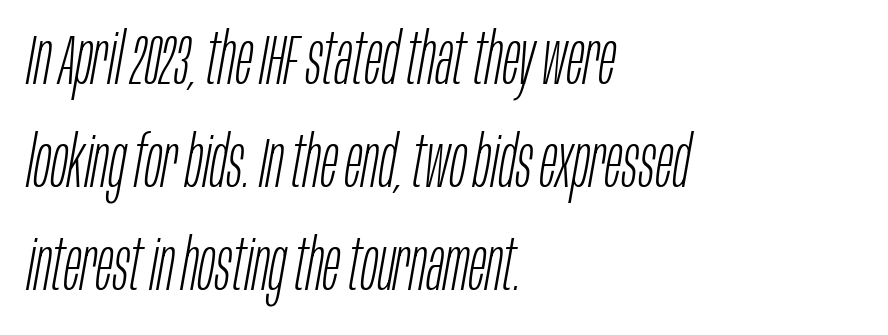
Q: Is the text bold? A: No.
Q: Is the text italic (slanted)? A: Yes, it leans right by about 10 degrees.
Q: Is the text underlined? A: No.
Q: How is the paragraph aligned? A: Left-aligned.
Q: Is the spacing between letters normal or unusually wide? A: Normal.
Q: Is the spacing between lines tight, normal or loose? A: Normal.
Q: Width (condensed, normal, or wide)? A: Condensed.
Q: Stroke contrast? A: Low.
Q: x-height? A: Large.
Q: Monospaced? A: No.
